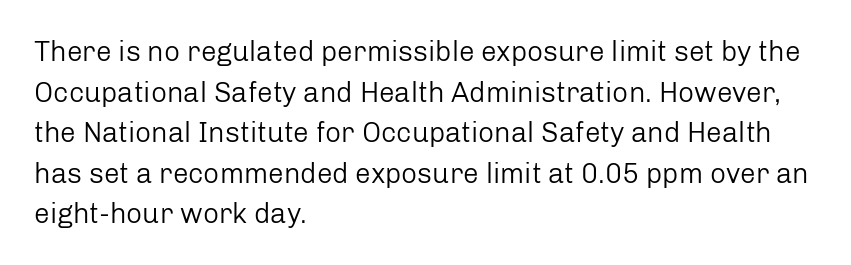
{"serif": "no", "italic": "no", "bold": "no", "weight": "regular", "width": "normal", "stroke_contrast": "low", "x_height": "medium", "monospaced": "no", "underline": "no", "align": "left", "line_spacing": "normal", "line_spacing_ratio": 1.45, "letter_spacing": "normal", "letter_spacing_em": 0.0, "glyph_px": 28}
